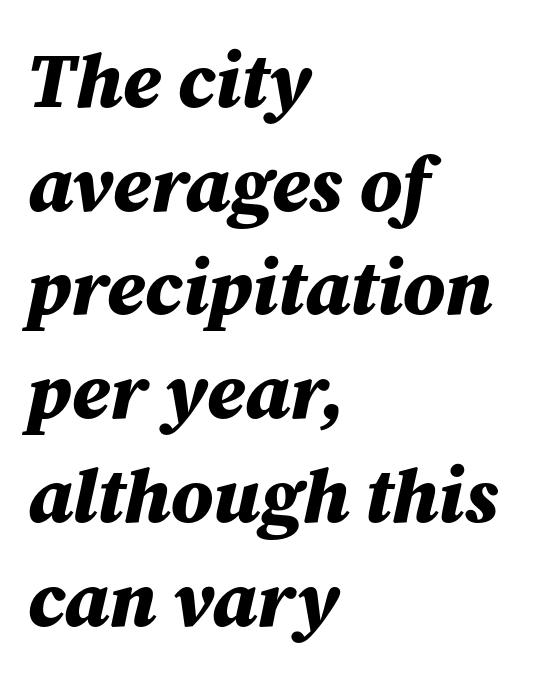
The image shows 78 px bold type, italic (leaning right); set left-aligned, normal line spacing (1.33x), normal letter spacing, not underlined; medium stroke contrast and a medium x-height.
